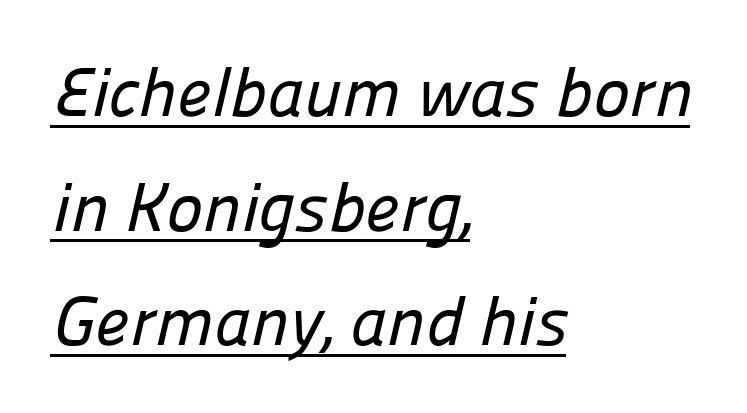
The image shows 69 px sans-serif type; set left-aligned, normal line spacing (1.66x), normal letter spacing, underlined; low stroke contrast and a medium x-height.
